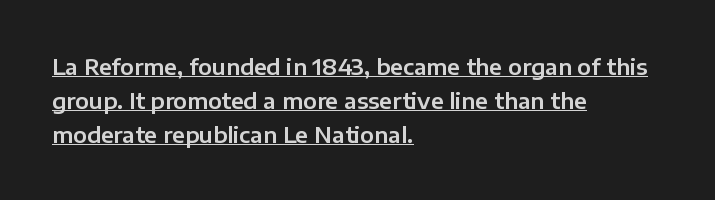
Q: Is the text italic (slanted)? A: No, it is upright.
Q: Is the text underlined? A: Yes.
Q: How is the paragraph aligned? A: Left-aligned.
Q: Is the spacing between letters normal or unusually wide? A: Normal.
Q: Is the spacing between lines tight, normal or loose? A: Normal.
